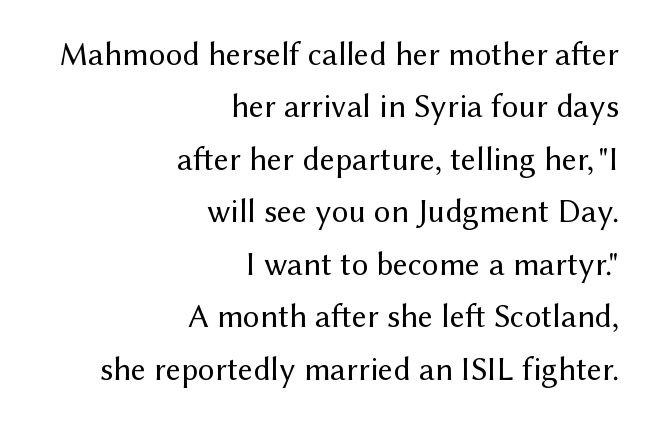
The image shows 33 px regular-weight sans-serif type, upright; set right-aligned, normal line spacing (1.59x), normal letter spacing, not underlined; medium stroke contrast and a medium x-height.
